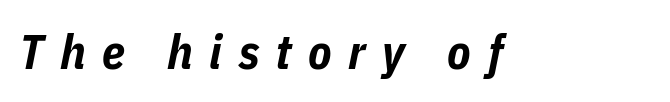
Loose tracking; the words dissolve into strings of separated letters. Rendered with sloped, italic letterforms. Proportional: the letters do not fall into vertical columns. Just letters on the line, the space beneath them empty.
